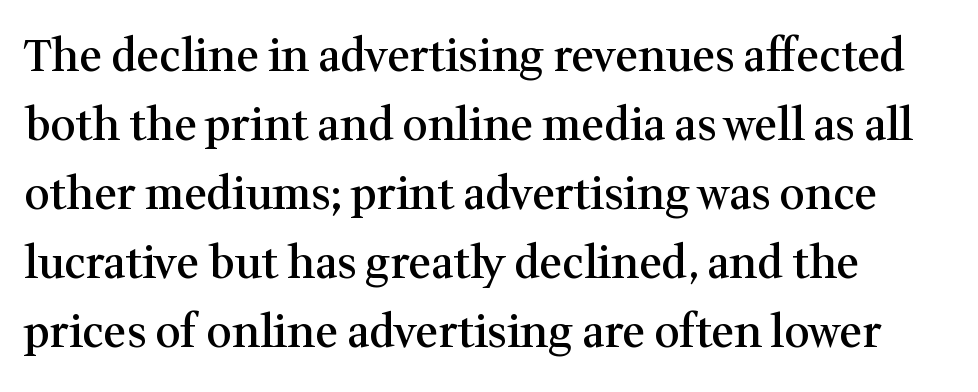
Q: Is the text bold? A: Semi-bold.
Q: Is the text italic (slanted)? A: No, it is upright.
Q: Is the typeface a serif or a sans-serif typeface? A: Serif.
Q: Is the text underlined? A: No.
Q: How is the paragraph aligned? A: Left-aligned.
Q: Is the spacing between letters normal or unusually wide? A: Normal.
Q: Is the spacing between lines tight, normal or loose? A: Normal.
Q: Width (condensed, normal, or wide)? A: Normal.
Q: Stroke contrast? A: Medium.
Q: x-height? A: Medium.
Q: Monospaced? A: No.
